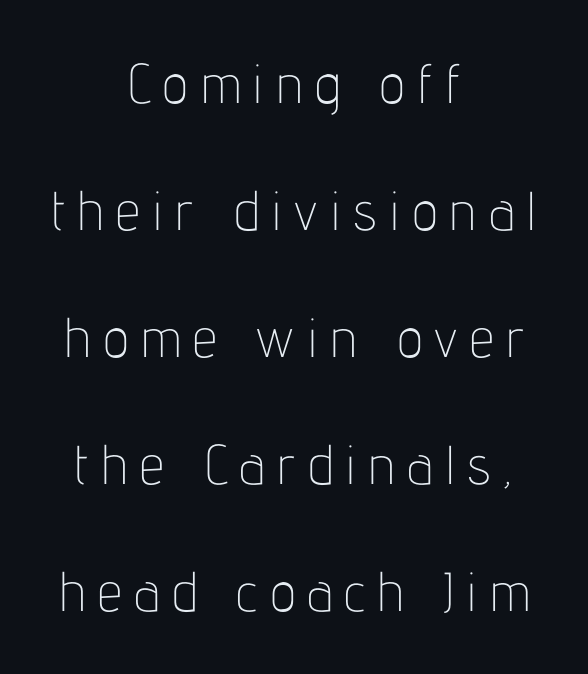
{"serif": "no", "italic": "no", "bold": "no", "weight": "thin", "width": "condensed", "stroke_contrast": "low", "x_height": "medium", "monospaced": "no", "underline": "no", "align": "center", "line_spacing": "loose", "line_spacing_ratio": 2.31, "letter_spacing": "wide", "letter_spacing_em": 0.22, "glyph_px": 55}
